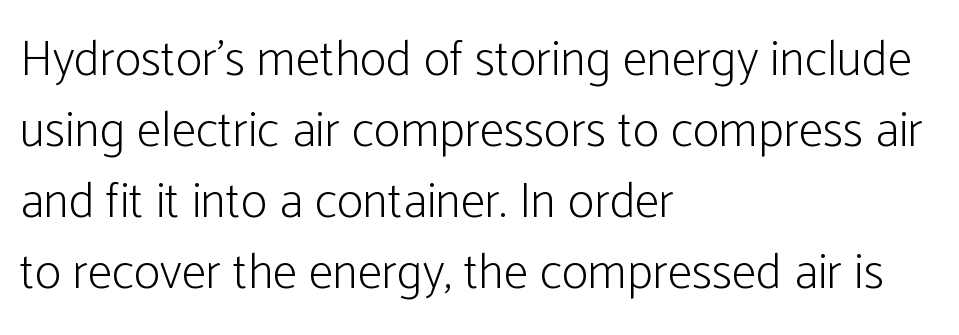
Q: Is the text bold? A: No.
Q: Is the text italic (slanted)? A: No, it is upright.
Q: Is the typeface a serif or a sans-serif typeface? A: Sans-serif.
Q: Is the text underlined? A: No.
Q: How is the paragraph aligned? A: Left-aligned.
Q: Is the spacing between letters normal or unusually wide? A: Normal.
Q: Is the spacing between lines tight, normal or loose? A: Normal.
Q: Width (condensed, normal, or wide)? A: Condensed.
Q: Stroke contrast? A: Low.
Q: x-height? A: Medium.
Q: Monospaced? A: No.
